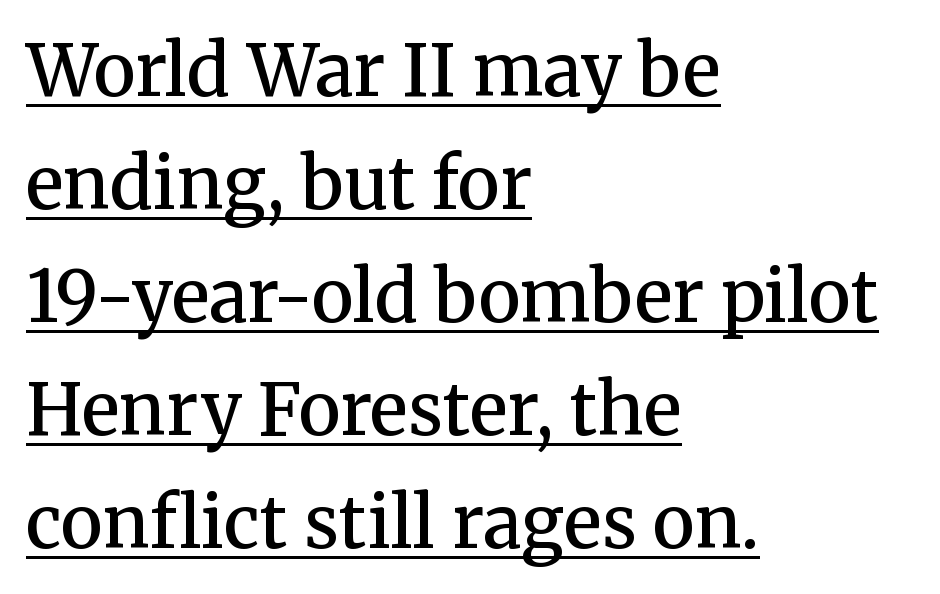
Q: Is the text bold? A: Semi-bold.
Q: Is the text italic (slanted)? A: No, it is upright.
Q: Is the typeface a serif or a sans-serif typeface? A: Serif.
Q: Is the text underlined? A: Yes.
Q: How is the paragraph aligned? A: Left-aligned.
Q: Is the spacing between letters normal or unusually wide? A: Normal.
Q: Is the spacing between lines tight, normal or loose? A: Normal.
Q: Width (condensed, normal, or wide)? A: Normal.
Q: Stroke contrast? A: Medium.
Q: x-height? A: Medium.
Q: Monospaced? A: No.
